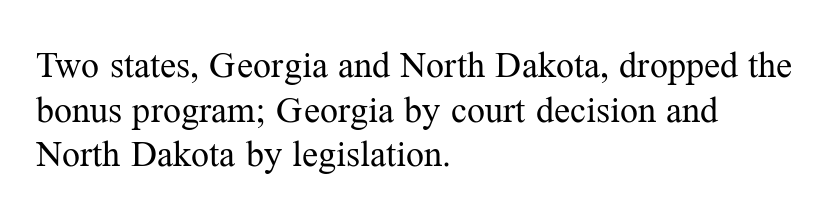
{"serif": "yes", "italic": "no", "bold": "no", "weight": "regular", "width": "normal", "stroke_contrast": "medium", "x_height": "medium", "monospaced": "no", "underline": "no", "align": "left", "line_spacing_ratio": 1.24, "letter_spacing": "normal", "letter_spacing_em": 0.0, "glyph_px": 36}
